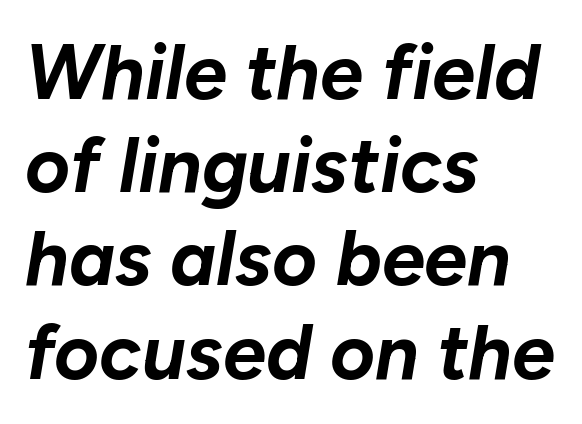
Spacing verdict: proportional, widths tailored to each character. One-word summary of the alignment: left. The passage shown is not underscored anywhere. Rendered with sloped, italic letterforms.
